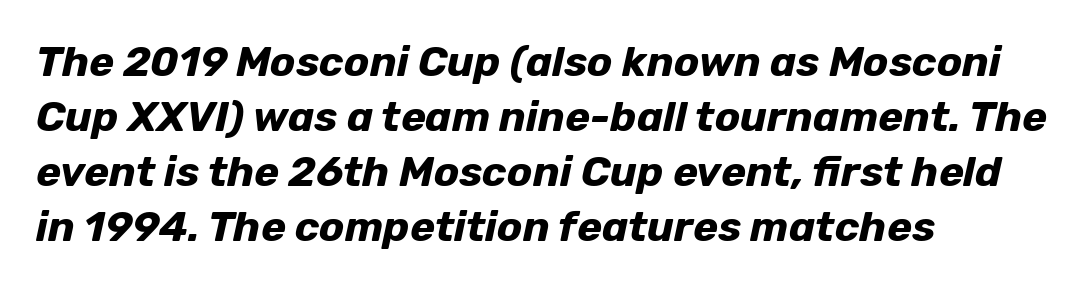
Q: Is the text bold? A: Yes.
Q: Is the text italic (slanted)? A: Yes, it leans right by about 12 degrees.
Q: Is the text underlined? A: No.
Q: How is the paragraph aligned? A: Left-aligned.
Q: Is the spacing between letters normal or unusually wide? A: Normal.
Q: Is the spacing between lines tight, normal or loose? A: Normal.
Q: Width (condensed, normal, or wide)? A: Normal.
Q: Stroke contrast? A: Low.
Q: x-height? A: Medium.
Q: Monospaced? A: No.
